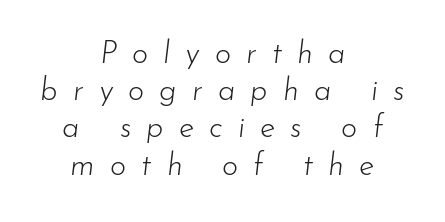
The passage shown is typed in a proportional face where columns would drift. The foot of each line stays bare and open. Spacing between characters has been opened up far beyond the box default. This sample is center-justified, so both line endings float freely. Compared with ordinary roman type, these characters are visibly tilted.
